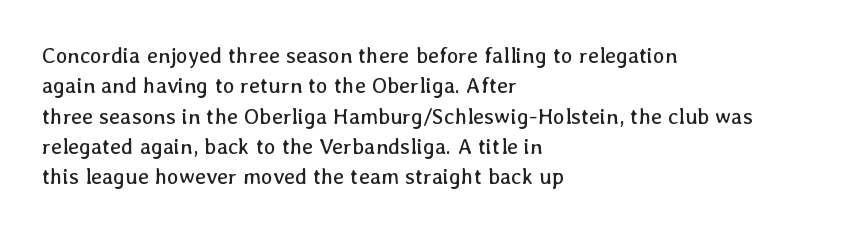
A quiet, ordinary-to-light weight characterises the typeface. The text block is weighted toward the left margin, trailing off unevenly rightward. This rendering leaves character spacing at its baseline value. Characters remain perfectly vertical along every line. The strip under each line holds only bare page.
